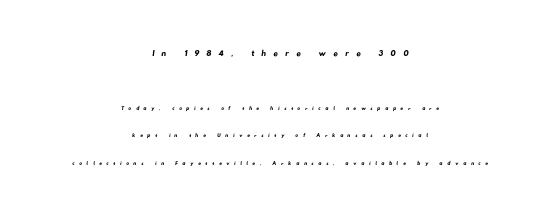
If you folded the block vertically in half, each line would mirror itself in length. Vertical spacing — loose. Caption: upper text group enlarged, lower text group reduced. Students, note that the glyphs here are deliberately spaced far apart. Has an underline been added? It has not.
